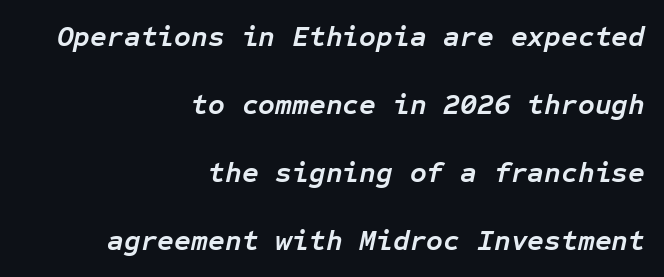
Q: Is the text bold? A: Yes.
Q: Is the text italic (slanted)? A: Yes, it leans right by about 12 degrees.
Q: Is the text underlined? A: No.
Q: How is the paragraph aligned? A: Right-aligned.
Q: Is the spacing between letters normal or unusually wide? A: Normal.
Q: Is the spacing between lines tight, normal or loose? A: Loose.
Q: Width (condensed, normal, or wide)? A: Normal.
Q: Stroke contrast? A: Low.
Q: x-height? A: Medium.
Q: Monospaced? A: Yes.
